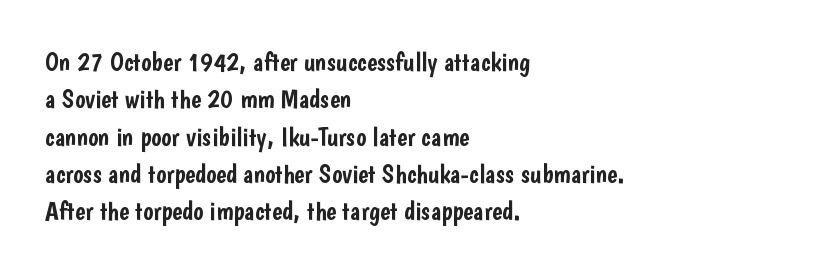
The image shows 27 px text type, upright; set left-aligned, normal line spacing (1.38x), normal letter spacing, not underlined.
